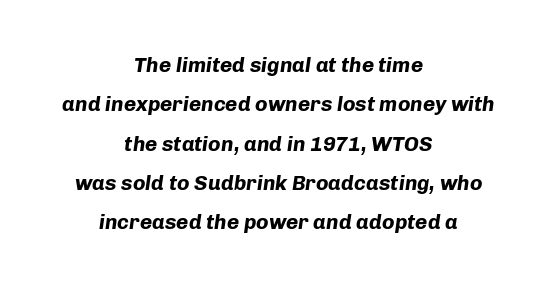
Q: Is the text bold? A: Yes.
Q: Is the text italic (slanted)? A: Yes, it leans right by about 8 degrees.
Q: Is the text underlined? A: No.
Q: How is the paragraph aligned? A: Centered.
Q: Is the spacing between letters normal or unusually wide? A: Normal.
